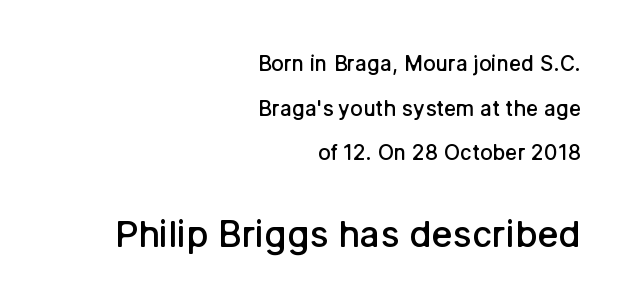
{"serif": "no", "italic": "no", "bold": "semi", "weight": "semibold", "width": "normal", "stroke_contrast": "low", "x_height": "medium", "monospaced": "no", "underline": "no", "align": "right", "line_spacing": "loose", "line_spacing_ratio": 2.12, "letter_spacing": "normal", "letter_spacing_em": 0.0, "larger_block": "second", "size_ratio": 1.71, "glyph_px": 36}
